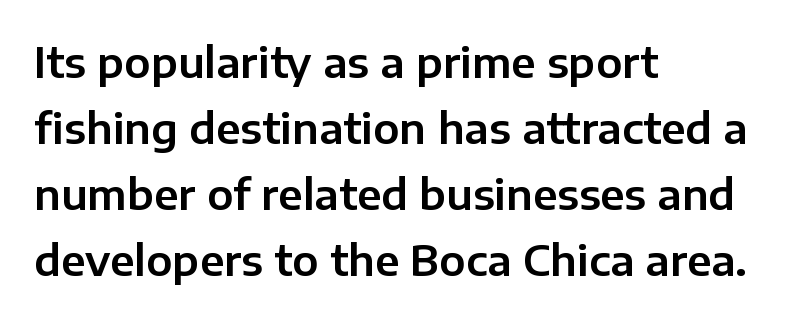
Q: Is the text italic (slanted)? A: No, it is upright.
Q: Is the typeface a serif or a sans-serif typeface? A: Sans-serif.
Q: Is the text underlined? A: No.
Q: How is the paragraph aligned? A: Left-aligned.
Q: Is the spacing between letters normal or unusually wide? A: Normal.
Q: Is the spacing between lines tight, normal or loose? A: Normal.
Q: Width (condensed, normal, or wide)? A: Normal.
Q: Stroke contrast? A: Low.
Q: x-height? A: Medium.
Q: Monospaced? A: No.
